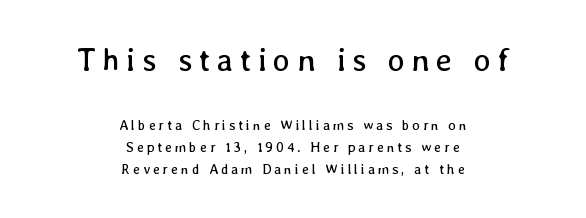
{"italic": "no", "bold": "no", "weight": "regular", "width": "normal", "stroke_contrast": "low", "x_height": "medium", "monospaced": "no", "underline": "no", "align": "center", "line_spacing": "normal", "line_spacing_ratio": 1.57, "letter_spacing": "wide", "letter_spacing_em": 0.2, "larger_block": "first", "size_ratio": 2.29, "glyph_px": 32}
